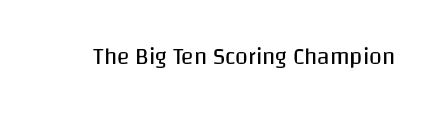
Q: Is the text bold? A: No.
Q: Is the text italic (slanted)? A: No, it is upright.
Q: Is the text underlined? A: No.
Q: Is the spacing between letters normal or unusually wide? A: Normal.
